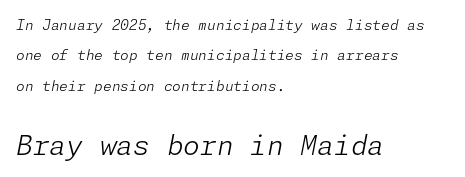
The image shows 27 px text type, italic (leaning right); set left-aligned, loose line spacing (2.17x), normal letter spacing, not underlined; the second (bottom) block is 1.93x larger.
